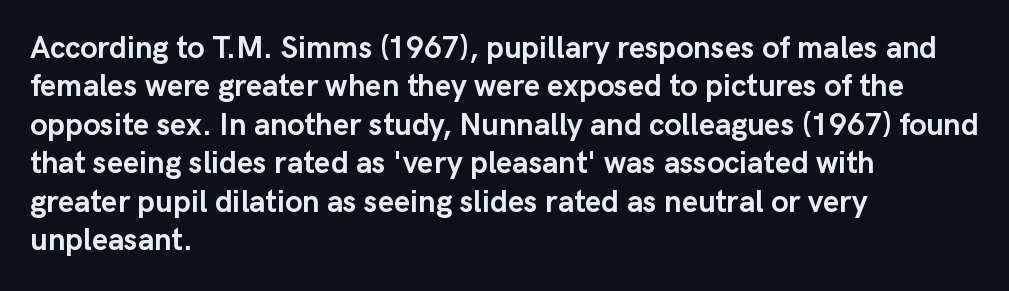
The strip under each line holds only bare page. Default kerning and tracking; the words read as compact shapes. Classification — sans serif. Does the lettering tilt? It doesn't — this is upright.
